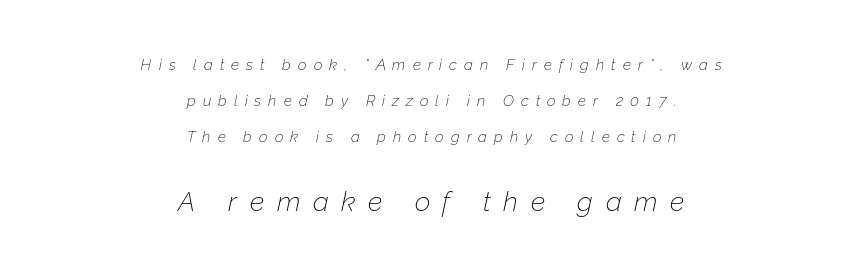
The image shows 27 px text type, italic (leaning right); set centered, loose line spacing (2.4x), unusually wide letter spacing (+0.47 em), not underlined; the second (bottom) block is 1.8x larger.
